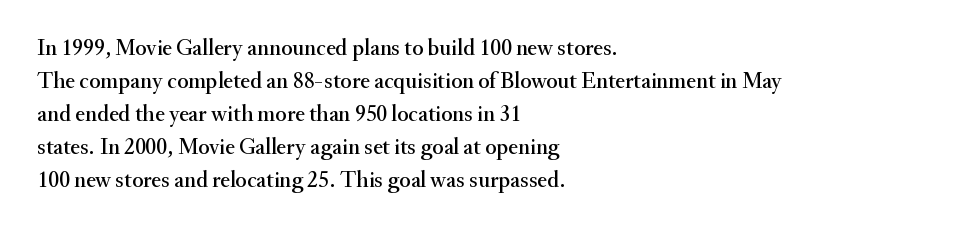
Q: Is the text italic (slanted)? A: No, it is upright.
Q: Is the text underlined? A: No.
Q: How is the paragraph aligned? A: Left-aligned.
Q: Is the spacing between letters normal or unusually wide? A: Normal.
Q: Is the spacing between lines tight, normal or loose? A: Normal.
